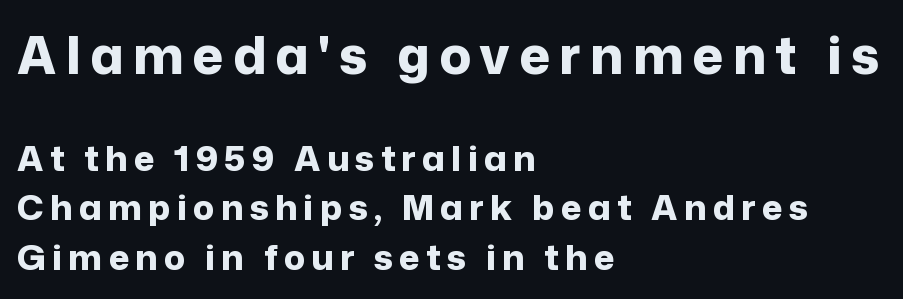
The words here are not underlined. Scale decreases going downward across the two blocks. Spacing verdict: proportional, widths tailored to each character. Is there any slant? The stems are plumb.
